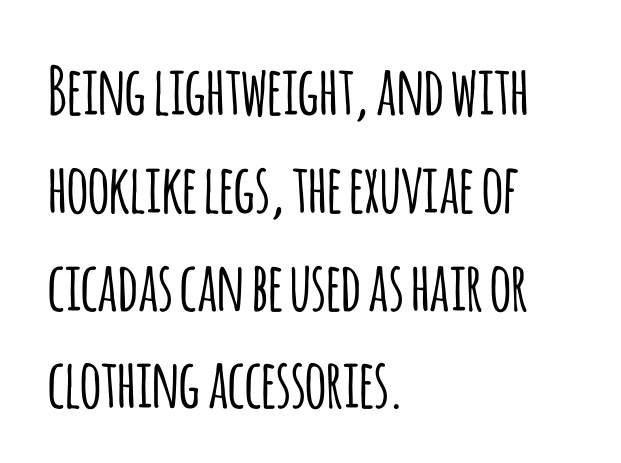
The space directly below the letters is spotless. Horizontal bands of white between lines are of average thickness. Character widths vary here, with narrow letters taking less room than wide ones. These lines keep a tight, regular rhythm from letter to letter. A typesetter would label this face a sans. The typography opts for an upright posture over an oblique one.
